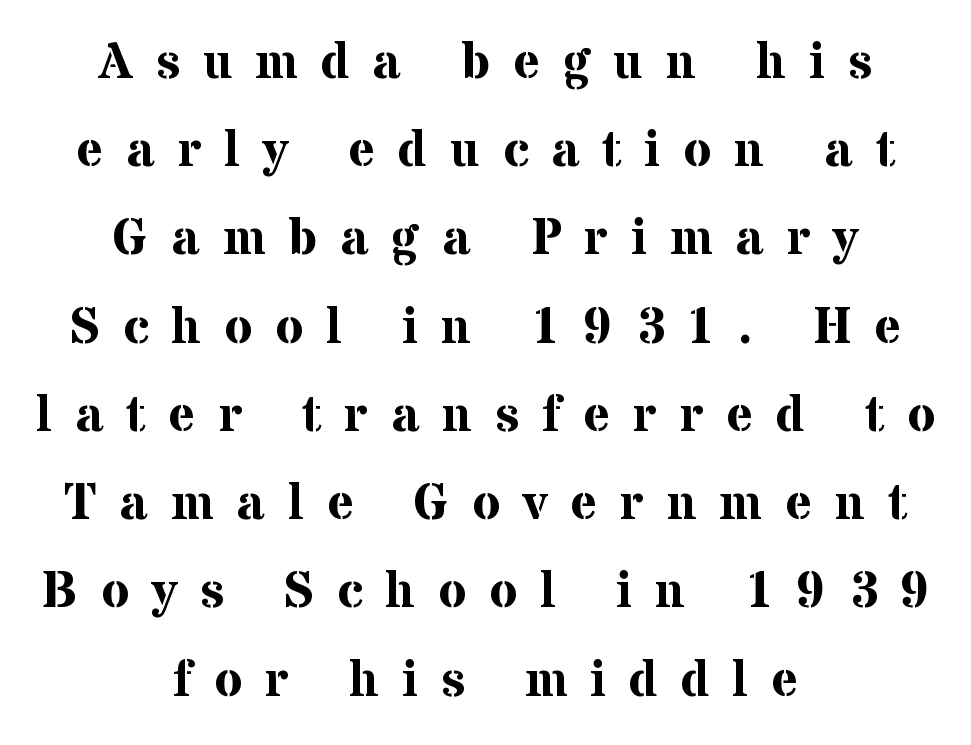
Q: Is the text bold? A: Yes.
Q: Is the text italic (slanted)? A: No, it is upright.
Q: Is the typeface a serif or a sans-serif typeface? A: Serif.
Q: Is the text underlined? A: No.
Q: How is the paragraph aligned? A: Centered.
Q: Is the spacing between letters normal or unusually wide? A: Unusually wide.
Q: Width (condensed, normal, or wide)? A: Normal.
Q: Stroke contrast? A: Medium.
Q: x-height? A: Medium.
Q: Monospaced? A: No.
